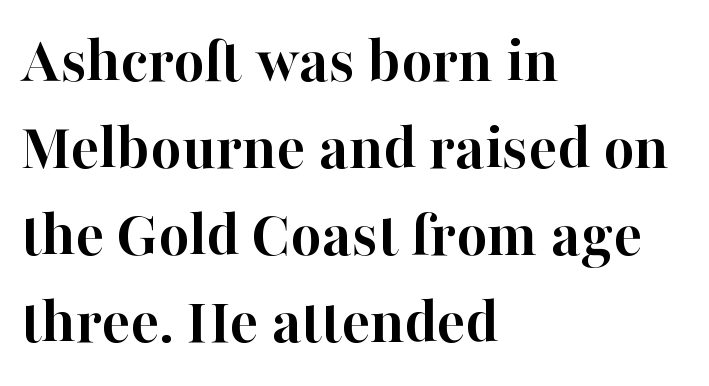
The image shows 67 px semibold serif type, upright; set left-aligned, normal line spacing (1.3x), normal letter spacing, not underlined; high stroke contrast and a medium x-height.
